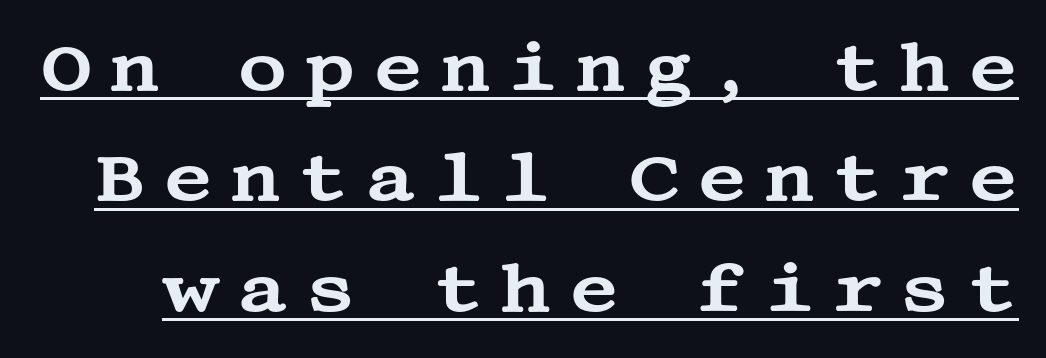
Small tapered or slab feet sit at the stroke ends, so this counts as serif. The block of text has a typical density, with ordinary space between rows. When letters stand straight like this, we call the style roman or upright. The specimen includes a rule beneath the text block's lines. Is the letter spacing exaggerated? Yes — the characters are pushed far apart.
